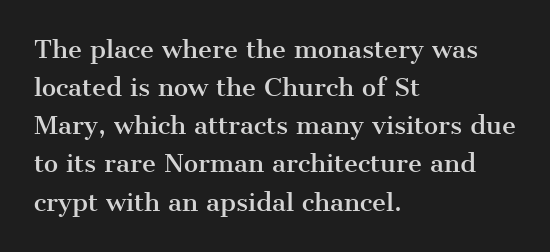
{"italic": "no", "underline": "no", "align": "left", "line_spacing": "normal", "line_spacing_ratio": 1.59, "letter_spacing": "normal", "letter_spacing_em": 0.0, "glyph_px": 24}
